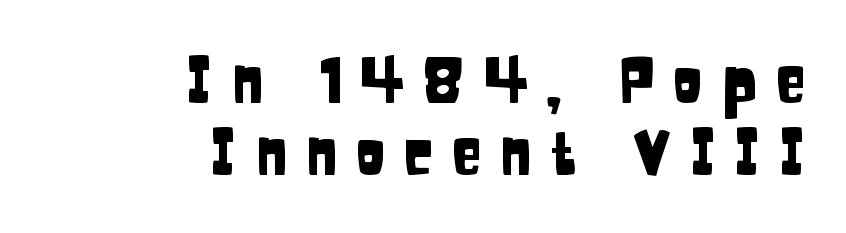
Q: Is the text italic (slanted)? A: No, it is upright.
Q: Is the typeface a serif or a sans-serif typeface? A: Sans-serif.
Q: Is the text underlined? A: No.
Q: How is the paragraph aligned? A: Right-aligned.
Q: Is the spacing between letters normal or unusually wide? A: Unusually wide.
Q: Is the spacing between lines tight, normal or loose? A: Tight.
Q: Width (condensed, normal, or wide)? A: Condensed.
Q: Stroke contrast? A: Low.
Q: x-height? A: Large.
Q: Monospaced? A: No.
